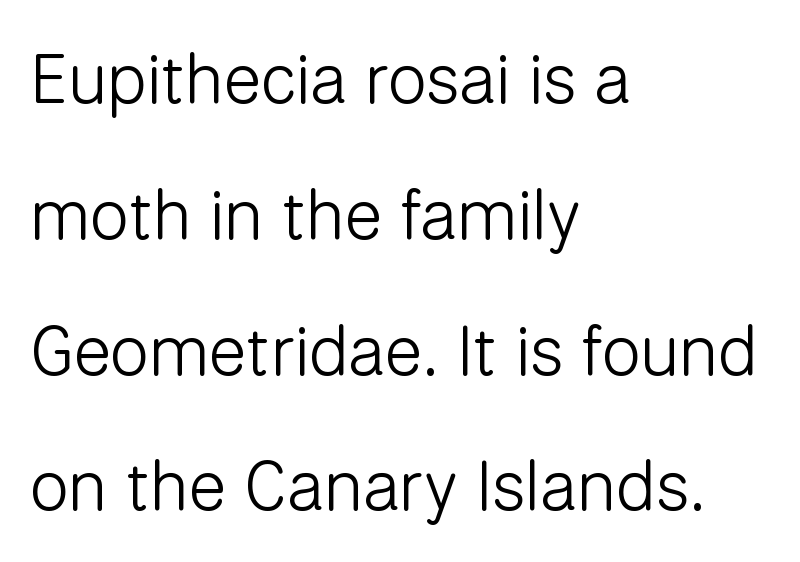
Q: Is the text bold? A: No.
Q: Is the text italic (slanted)? A: No, it is upright.
Q: Is the typeface a serif or a sans-serif typeface? A: Sans-serif.
Q: Is the text underlined? A: No.
Q: How is the paragraph aligned? A: Left-aligned.
Q: Is the spacing between letters normal or unusually wide? A: Normal.
Q: Is the spacing between lines tight, normal or loose? A: Loose.
Q: Width (condensed, normal, or wide)? A: Normal.
Q: Stroke contrast? A: Low.
Q: x-height? A: Medium.
Q: Monospaced? A: No.
